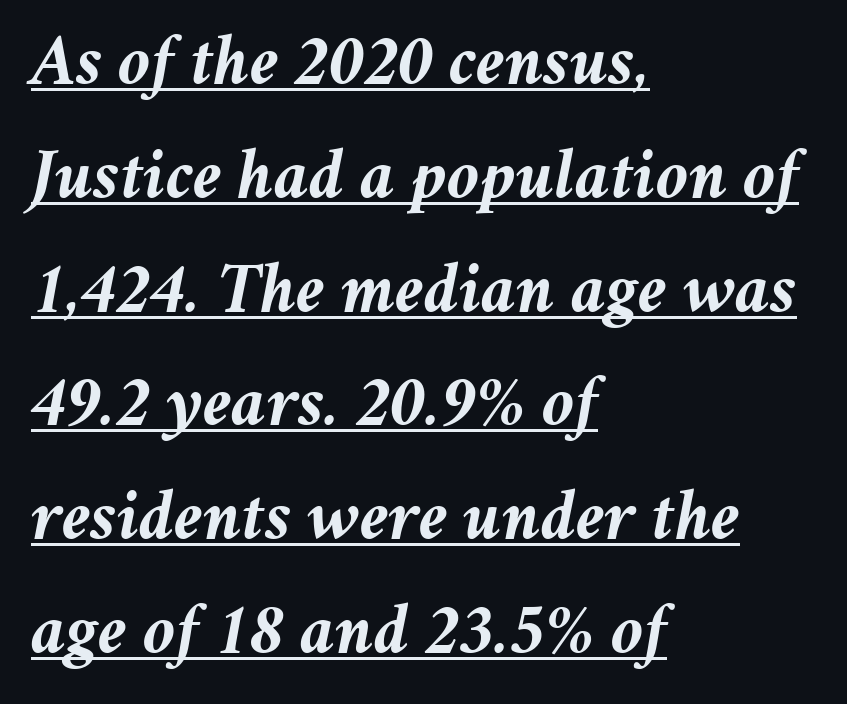
The image shows 72 px semibold type, italic (leaning right); set left-aligned, normal line spacing (1.58x), normal letter spacing, underlined; medium stroke contrast and a medium x-height.
